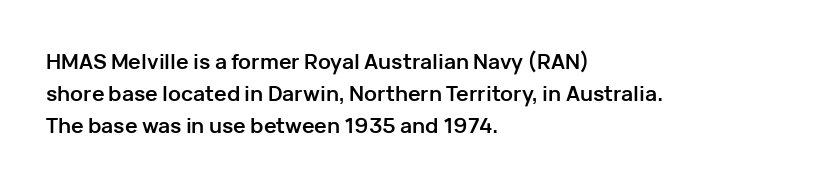
Tracking value appears to be zero — textbook default spacing. Is the type bold? Yes — the strokes are clearly thick and heavy. The block of text has a typical density, with ordinary space between rows. The rag falls on the right side of this text block. Words float on clear page, feet unadorned.
